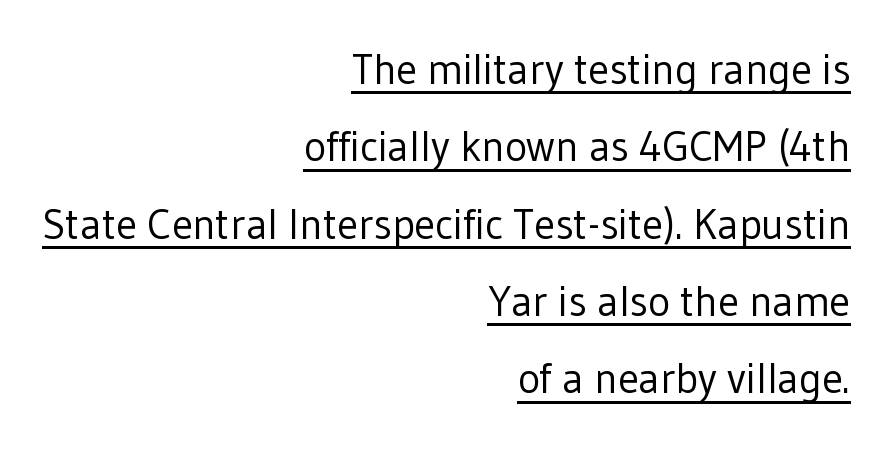
{"serif": "no", "italic": "no", "bold": "no", "weight": "regular", "width": "normal", "stroke_contrast": "low", "x_height": "medium", "monospaced": "no", "underline": "yes", "align": "right", "line_spacing_ratio": 1.84, "letter_spacing": "normal", "letter_spacing_em": 0.0, "glyph_px": 42}
